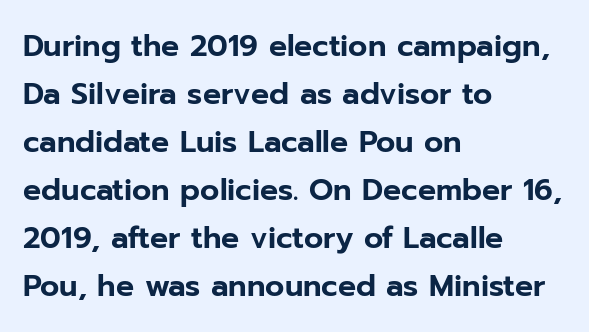
The image shows 30 px sans-serif type, upright; set left-aligned, normal line spacing (1.6x), normal letter spacing, not underlined; low stroke contrast and a medium x-height.
